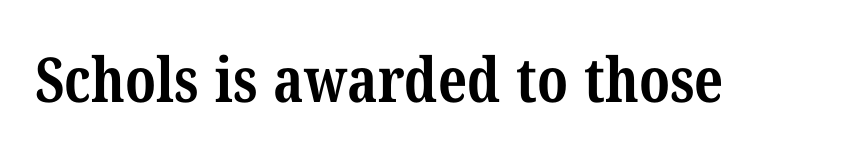
Q: Is the text bold? A: Yes.
Q: Is the typeface a serif or a sans-serif typeface? A: Serif.
Q: Is the text underlined? A: No.
Q: Is the spacing between letters normal or unusually wide? A: Normal.
Q: Width (condensed, normal, or wide)? A: Condensed.
Q: Stroke contrast? A: Medium.
Q: x-height? A: Medium.
Q: Monospaced? A: No.
